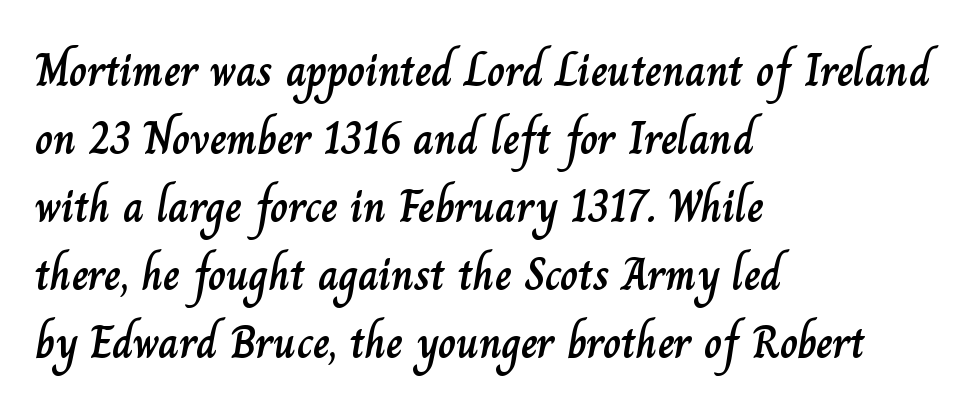
Is the letter spacing exaggerated? No — it looks like the ordinary default. Proportional: the letters do not fall into vertical columns. A normal amount of white space separates one row of letters from the next. The gap between lines stays unmarked. The paragraph shown leans on its left margin.
